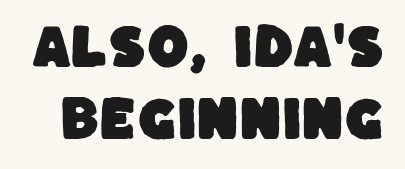
{"serif": "no", "width": "normal", "stroke_contrast": "low", "x_height": "large", "monospaced": "no", "underline": "no", "line_spacing": "normal", "line_spacing_ratio": 1.49, "letter_spacing": "normal", "letter_spacing_em": 0.0, "glyph_px": 48}
